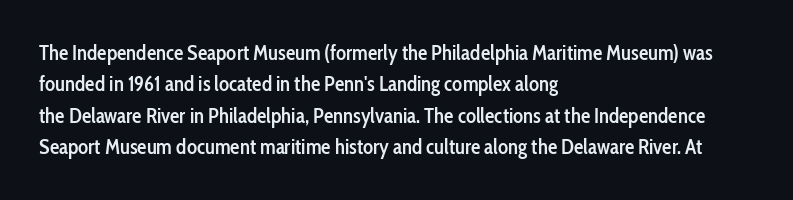
{"italic": "no", "bold": "semi", "underline": "no", "align": "left", "line_spacing": "normal", "line_spacing_ratio": 1.5, "letter_spacing": "normal", "letter_spacing_em": 0.0, "glyph_px": 21}
